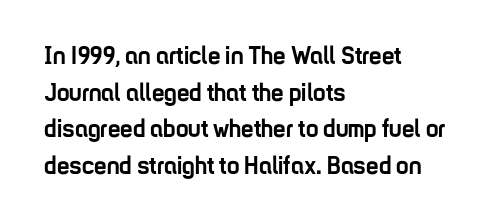
{"italic": "no", "bold": "yes", "underline": "no", "align": "left", "line_spacing": "normal", "line_spacing_ratio": 1.47, "letter_spacing": "normal", "letter_spacing_em": 0.0, "glyph_px": 25}
